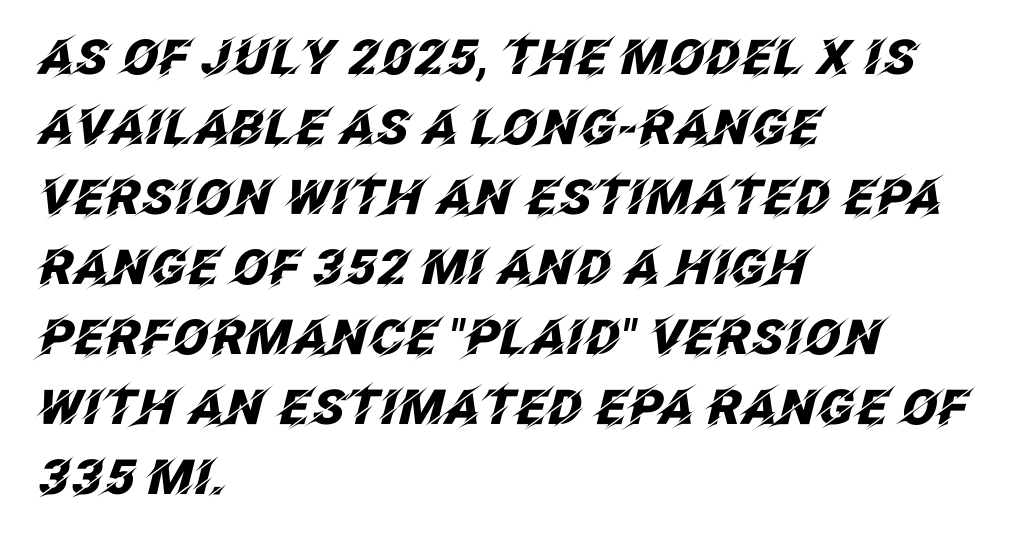
Honestly, there is no underline to notice here at all. Each letter keeps its own natural width here, so spacing adapts to shape. Quick note: interline space is typical. Compared with a centered layout, this one pins lines to the left instead. Is the type bold? Yes — the strokes are clearly thick and heavy.
